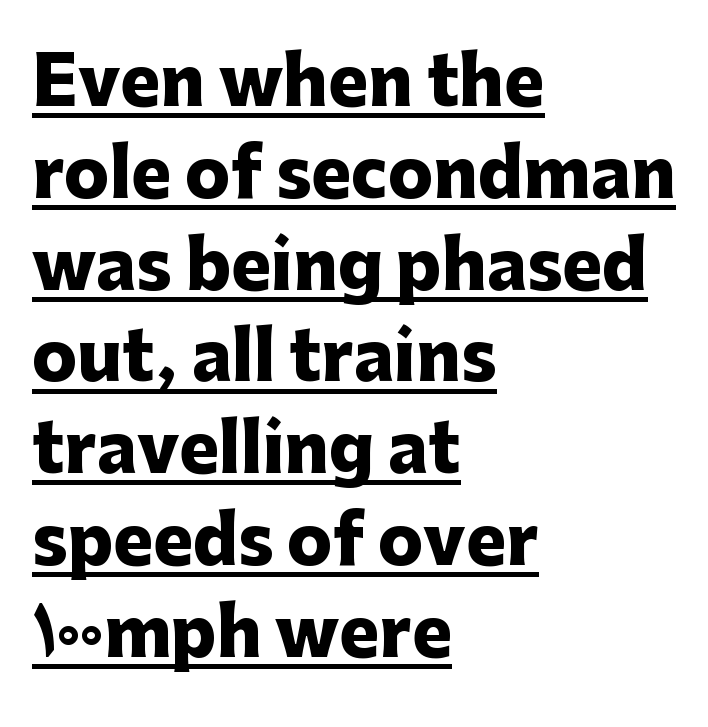
The image shows 67 px heavy sans-serif type, upright; set left-aligned, normal line spacing (1.37x), normal letter spacing, underlined; low stroke contrast and a medium x-height.
